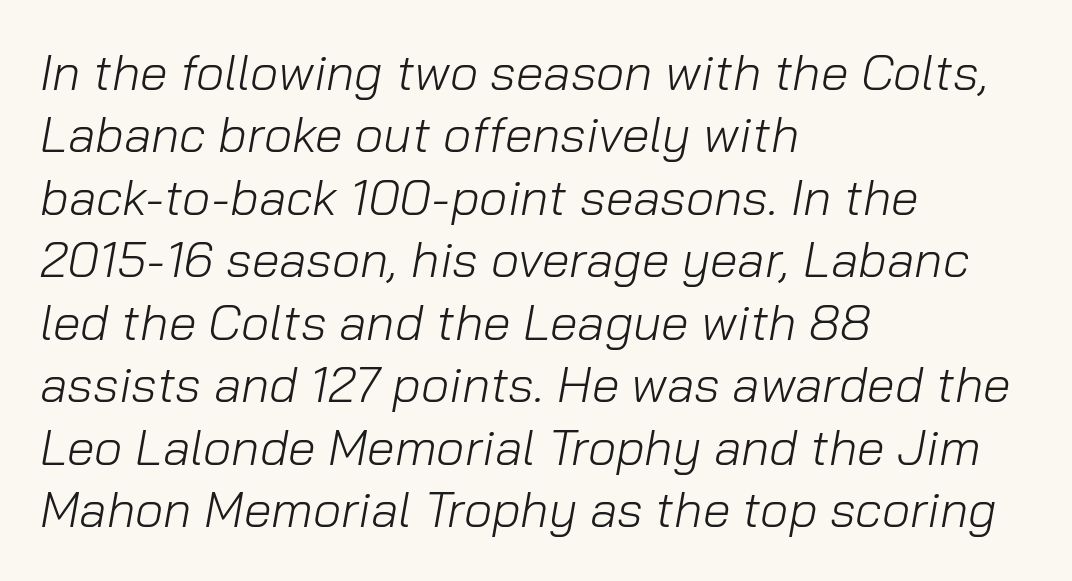
Q: Is the text bold? A: No.
Q: Is the text italic (slanted)? A: Yes, it leans right by about 10 degrees.
Q: Is the text underlined? A: No.
Q: How is the paragraph aligned? A: Left-aligned.
Q: Is the spacing between letters normal or unusually wide? A: Normal.
Q: Is the spacing between lines tight, normal or loose? A: Normal.
Q: Width (condensed, normal, or wide)? A: Normal.
Q: Stroke contrast? A: Low.
Q: x-height? A: Medium.
Q: Monospaced? A: No.
